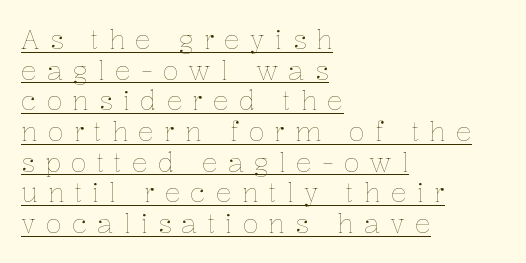
The string is rendered with underlining switched on. The font's upright variant was chosen for this text. One-word summary of the alignment: left. The passage shown is not bold in any degree.
